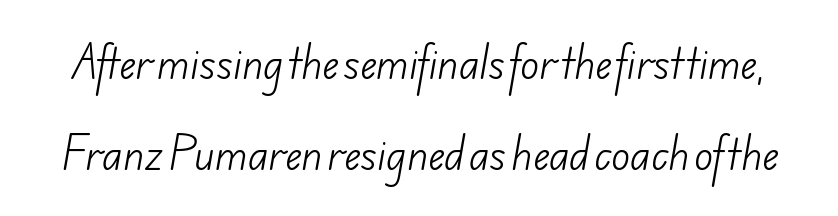
{"serif": "no", "bold": "no", "weight": "light", "width": "normal", "stroke_contrast": "low", "x_height": "small", "monospaced": "no", "underline": "no", "line_spacing": "loose", "line_spacing_ratio": 2.33, "letter_spacing": "normal", "letter_spacing_em": 0.0, "glyph_px": 39}
